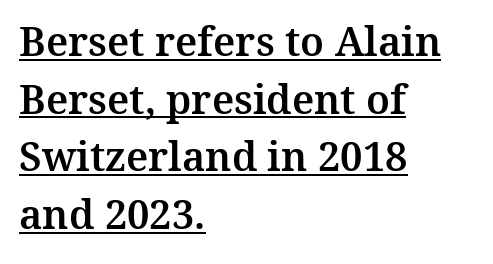
The image shows 40 px serif type, upright; set left-aligned, normal line spacing (1.44x), normal letter spacing, underlined; medium stroke contrast and a medium x-height.
